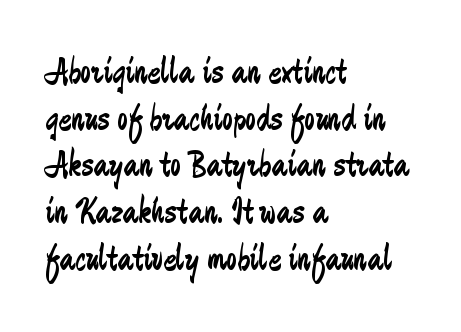
Caption: multi-line text, flush left, ragged right. Type style note: lacks serifs. The letterforms sit shoulder to shoulder at normal distance. The typeface has the unassuming heft of standard copy or less.
